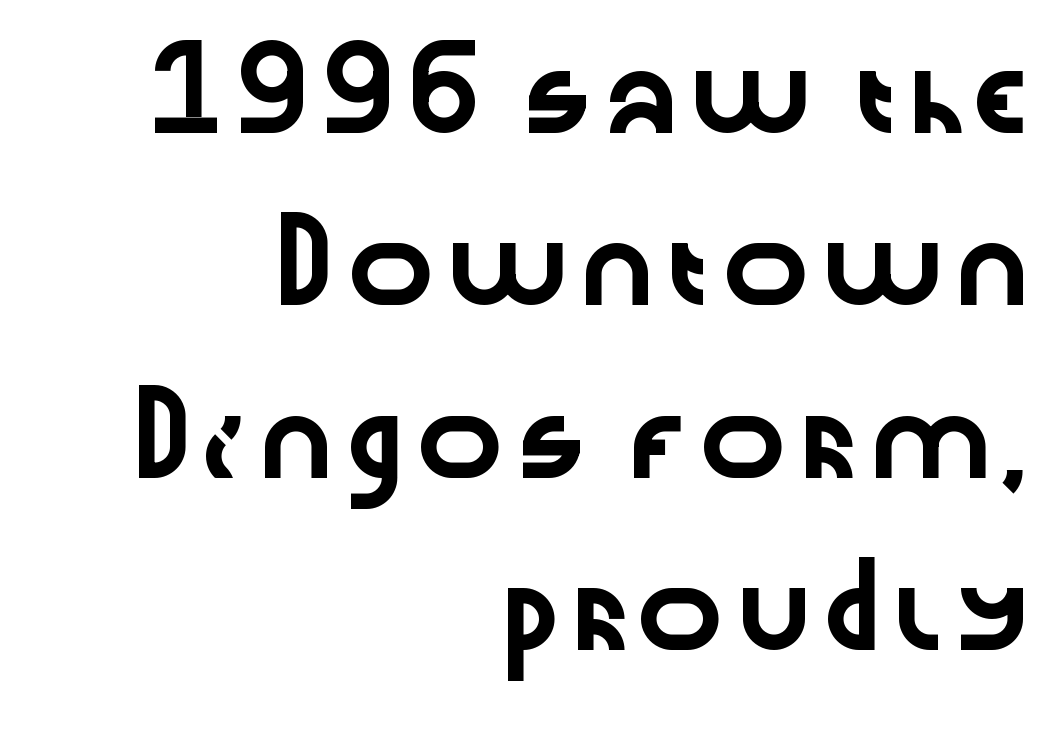
The letters advance in unequal steps, a hallmark of proportional type. Here the glyphs are tracked normally, forming tight word shapes. Look at the bottom of the vertical strokes: they stop flat, with no serifs. Leading is clearly above the norm, producing a sparse column.
